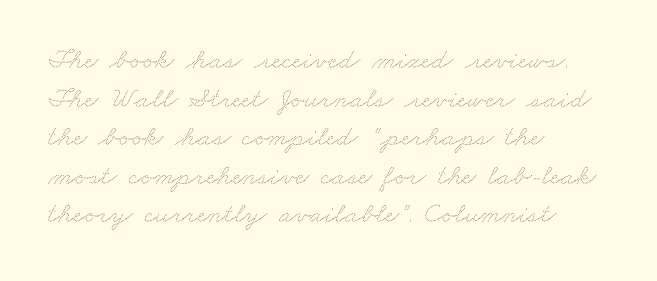
{"bold": "no", "weight": "thin", "width": "wide", "stroke_contrast": "medium", "x_height": "small", "monospaced": "no", "underline": "no", "align": "left", "line_spacing": "normal", "line_spacing_ratio": 1.33, "letter_spacing": "normal", "letter_spacing_em": 0.0, "glyph_px": 29}
